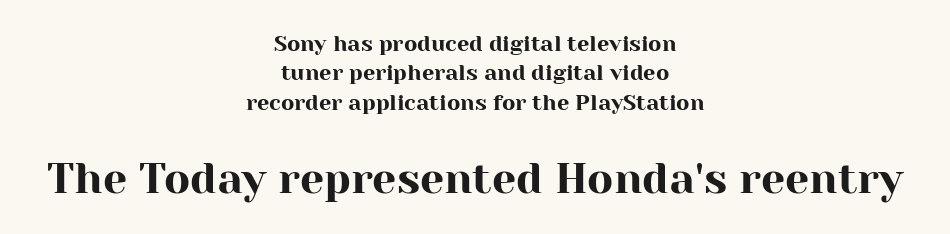
Q: Is the text italic (slanted)? A: No, it is upright.
Q: Is the typeface a serif or a sans-serif typeface? A: Serif.
Q: Is the text underlined? A: No.
Q: How is the paragraph aligned? A: Centered.
Q: Is the spacing between letters normal or unusually wide? A: Normal.
Q: Is the spacing between lines tight, normal or loose? A: Normal.
Q: Which block of text is set in a larger size, the first (top) or the second (bottom)? A: The second (bottom) one.
Q: Width (condensed, normal, or wide)? A: Normal.
Q: Stroke contrast? A: High.
Q: x-height? A: Medium.
Q: Monospaced? A: No.
